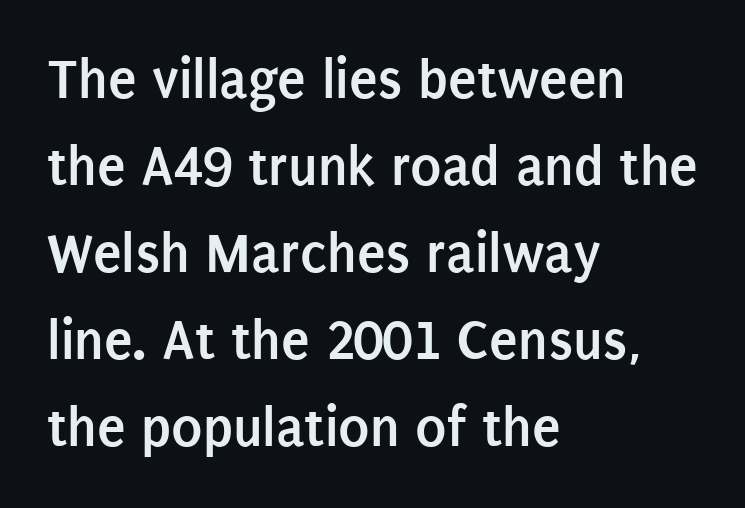
Q: Is the text bold? A: Yes.
Q: Is the text italic (slanted)? A: No, it is upright.
Q: Is the typeface a serif or a sans-serif typeface? A: Sans-serif.
Q: Is the text underlined? A: No.
Q: How is the paragraph aligned? A: Left-aligned.
Q: Is the spacing between letters normal or unusually wide? A: Normal.
Q: Is the spacing between lines tight, normal or loose? A: Normal.
Q: Width (condensed, normal, or wide)? A: Condensed.
Q: Stroke contrast? A: Low.
Q: x-height? A: Large.
Q: Monospaced? A: No.
